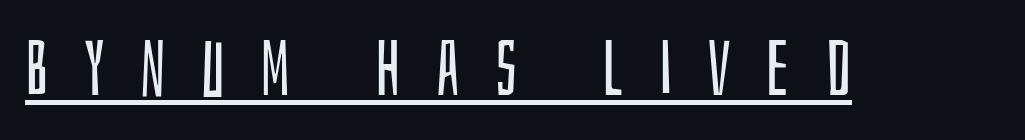
The axis of the letterforms is exactly vertical. Display-style spreading of the glyphs; the letterfit is very open. The face used here is proportionally spaced, like ordinary book or web type. The lettering is marked with a stroke running underneath it.
